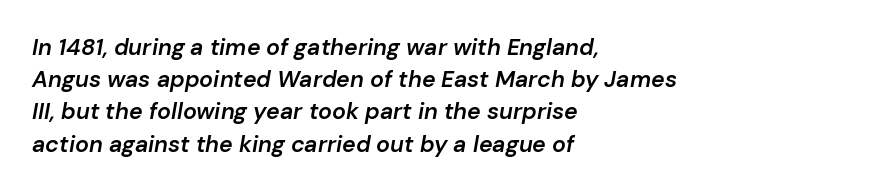
{"italic": "yes", "lean": "right", "slant_degrees": 10, "bold": "semi", "underline": "no", "align": "left", "line_spacing": "normal", "line_spacing_ratio": 1.4, "letter_spacing": "normal", "letter_spacing_em": 0.0, "glyph_px": 23}
